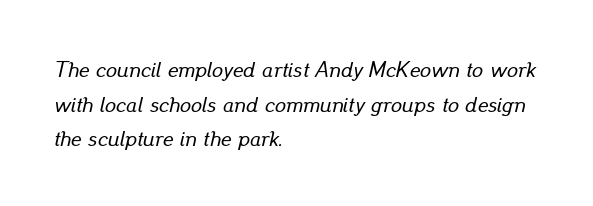
Glyph-to-glyph distance matches everyday printed text. Compared with typical paragraphs, the rows here are spaced about the same. The strip under each line holds only bare page. In CSS terms this would be text-align: left.
